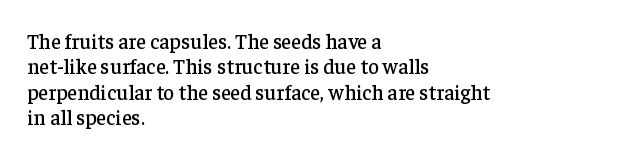
Short and long lines alike share a common starting point at left. Letters rest on an invisible, unmarked baseline. No extra tracking has been applied to these lines. Is there any slant? The stems are plumb.
